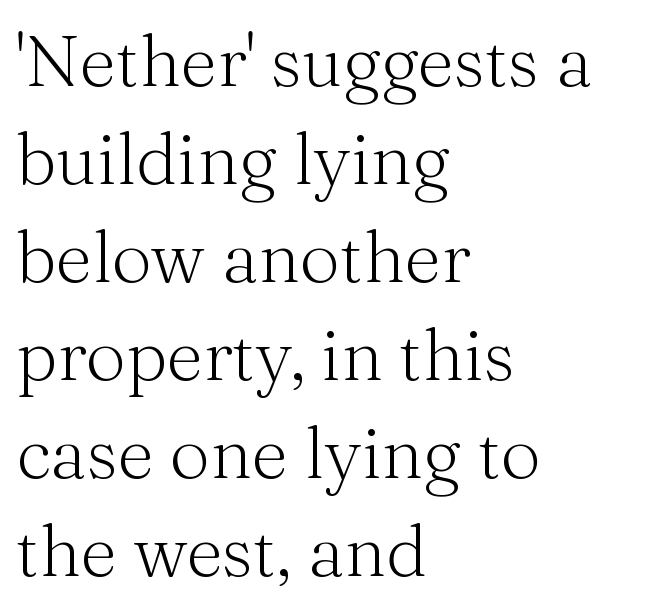
Q: Is the text bold? A: No.
Q: Is the text italic (slanted)? A: No, it is upright.
Q: Is the typeface a serif or a sans-serif typeface? A: Serif.
Q: Is the text underlined? A: No.
Q: How is the paragraph aligned? A: Left-aligned.
Q: Is the spacing between letters normal or unusually wide? A: Normal.
Q: Is the spacing between lines tight, normal or loose? A: Normal.
Q: Width (condensed, normal, or wide)? A: Normal.
Q: Stroke contrast? A: Medium.
Q: x-height? A: Medium.
Q: Monospaced? A: No.
